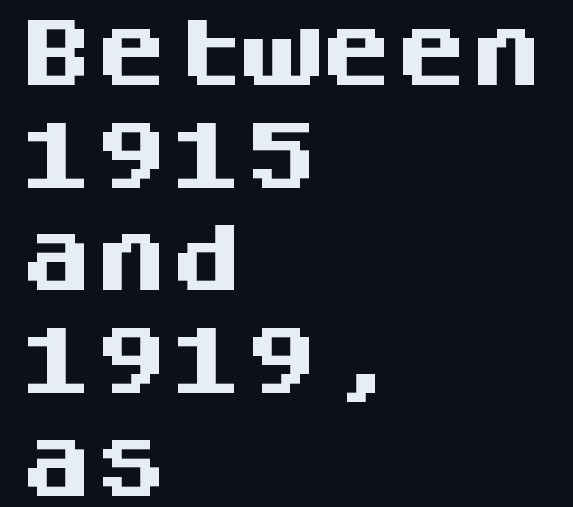
The image shows 75 px heavy sans-serif type, upright, monospaced; set left-aligned, normal line spacing (1.37x), normal letter spacing, not underlined; medium stroke contrast and a large x-height.
